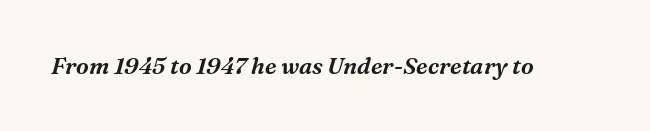
Q: Is the text italic (slanted)? A: Yes, it leans right by about 16 degrees.
Q: Is the text underlined? A: No.
Q: Is the spacing between letters normal or unusually wide? A: Normal.
